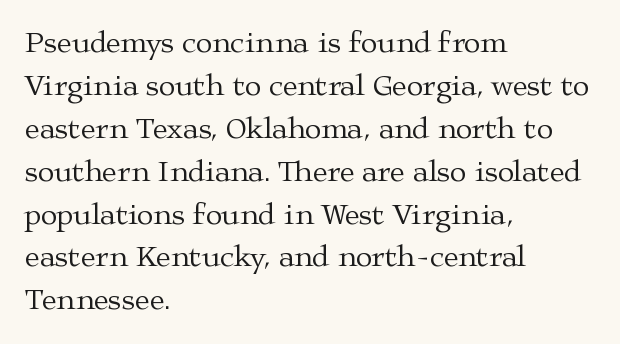
Q: Is the text bold? A: No.
Q: Is the text italic (slanted)? A: No, it is upright.
Q: Is the typeface a serif or a sans-serif typeface? A: Serif.
Q: Is the text underlined? A: No.
Q: How is the paragraph aligned? A: Left-aligned.
Q: Is the spacing between letters normal or unusually wide? A: Normal.
Q: Is the spacing between lines tight, normal or loose? A: Normal.
Q: Width (condensed, normal, or wide)? A: Wide.
Q: Stroke contrast? A: Medium.
Q: x-height? A: Medium.
Q: Monospaced? A: No.
